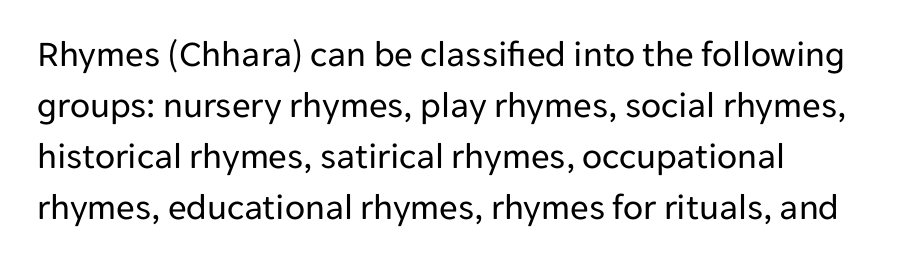
Q: Is the text bold? A: No.
Q: Is the text italic (slanted)? A: No, it is upright.
Q: Is the typeface a serif or a sans-serif typeface? A: Sans-serif.
Q: Is the text underlined? A: No.
Q: How is the paragraph aligned? A: Left-aligned.
Q: Is the spacing between letters normal or unusually wide? A: Normal.
Q: Is the spacing between lines tight, normal or loose? A: Normal.
Q: Width (condensed, normal, or wide)? A: Normal.
Q: Stroke contrast? A: Low.
Q: x-height? A: Medium.
Q: Monospaced? A: No.
